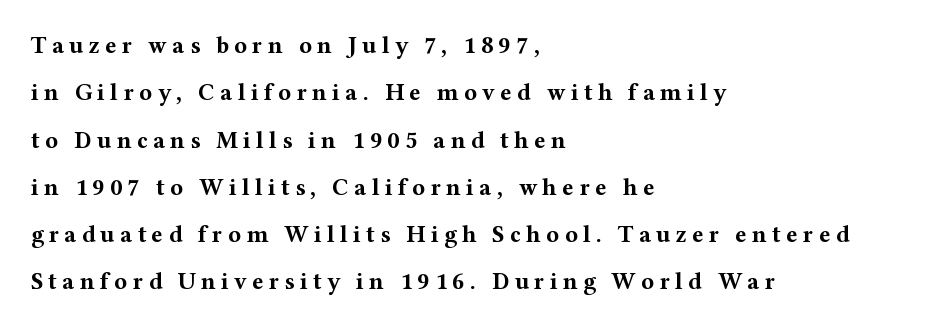
The image shows 24 px bold type, upright; set left-aligned, loose line spacing (1.97x), unusually wide letter spacing (+0.22 em), not underlined.
